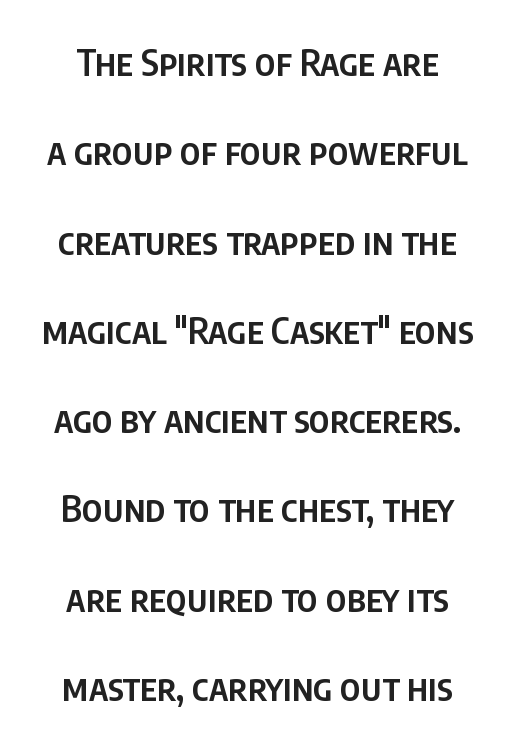
Nothing unusual about the tracking: characters are spaced as the font intends. Note: no serifs on the glyphs. You could not count columns in this text — the font is proportionally spaced. Slightly chunky letters — semibold, I'd say, not full bold.
